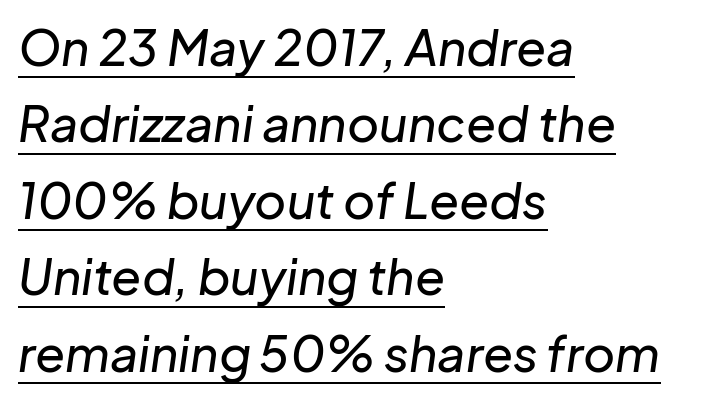
The image shows 49 px text type, italic (leaning right); set left-aligned, normal line spacing (1.56x), normal letter spacing, underlined; low stroke contrast and a medium x-height.
